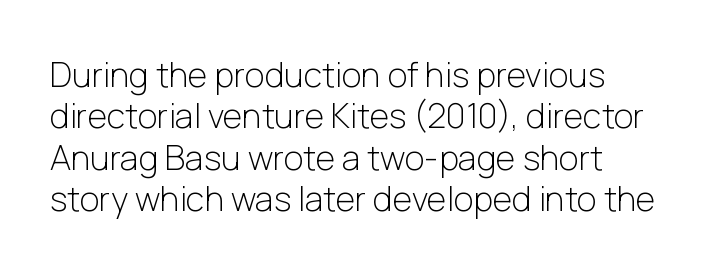
The image shows 34 px light sans-serif type, upright; set left-aligned, line spacing 1.22x, normal letter spacing, not underlined; low stroke contrast and a medium x-height.
